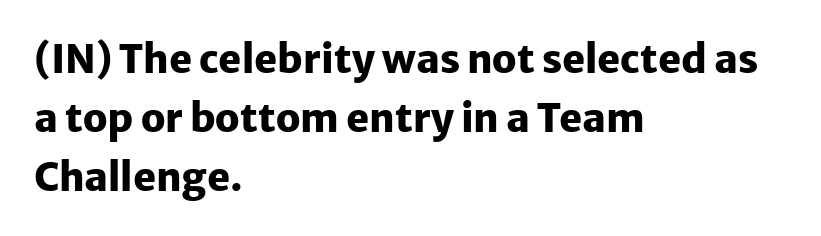
The image shows 39 px heavy sans-serif type, upright; set left-aligned, normal line spacing (1.51x), normal letter spacing, not underlined; low stroke contrast and a medium x-height.
